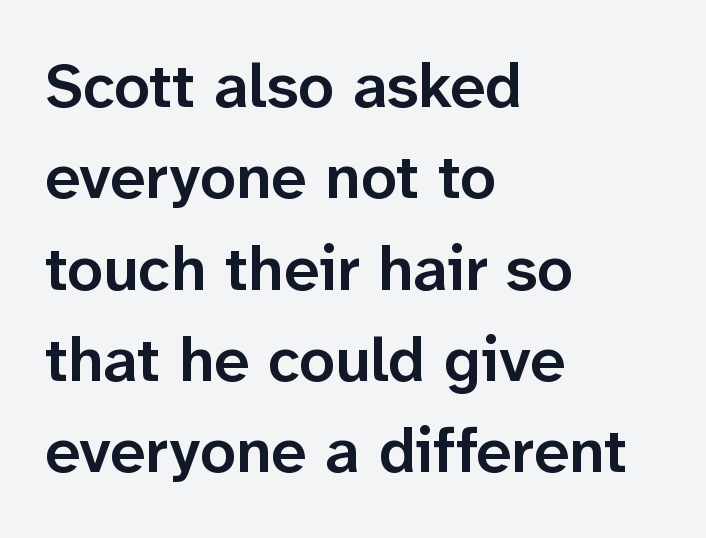
The image shows 63 px semibold sans-serif type, upright; set left-aligned, normal line spacing (1.45x), normal letter spacing, not underlined; low stroke contrast and a medium x-height.
